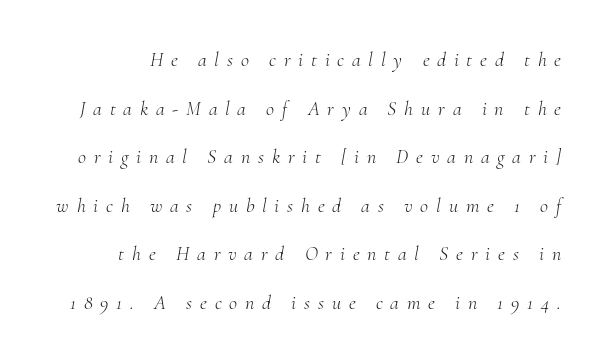
Q: Is the text bold? A: No.
Q: Is the text italic (slanted)? A: Yes, it leans right by about 10 degrees.
Q: Is the text underlined? A: No.
Q: Is the spacing between letters normal or unusually wide? A: Unusually wide.
Q: Is the spacing between lines tight, normal or loose? A: Loose.
